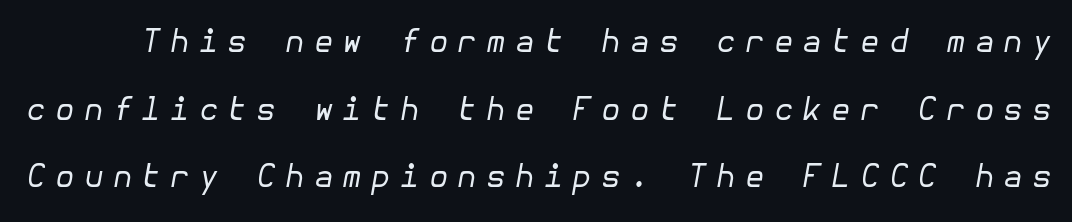
{"italic": "yes", "lean": "right", "slant_degrees": 10, "bold": "no", "weight": "regular", "width": "normal", "stroke_contrast": "low", "x_height": "medium", "underline": "no", "line_spacing": "loose", "line_spacing_ratio": 2.11, "letter_spacing": "wide", "letter_spacing_em": 0.28, "glyph_px": 32}
